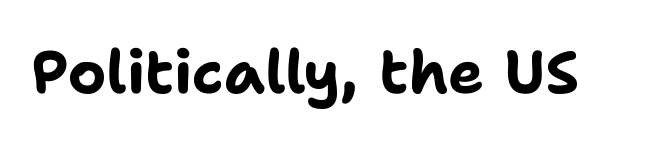
Q: Is the text bold? A: Yes.
Q: Is the text italic (slanted)? A: No, it is upright.
Q: Is the typeface a serif or a sans-serif typeface? A: Sans-serif.
Q: Is the text underlined? A: No.
Q: Is the spacing between letters normal or unusually wide? A: Normal.
Q: Width (condensed, normal, or wide)? A: Normal.
Q: Stroke contrast? A: Low.
Q: x-height? A: Medium.
Q: Monospaced? A: No.
